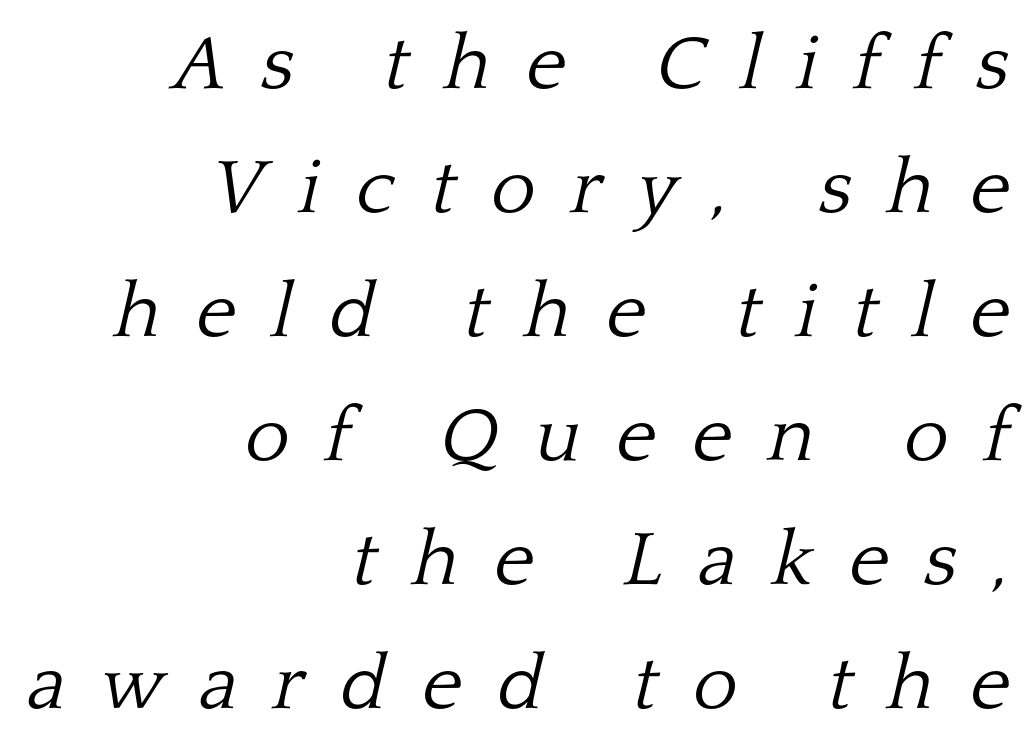
The image shows 77 px light serif type, italic (leaning right); set right-aligned, normal line spacing (1.61x), unusually wide letter spacing (+0.46 em), not underlined; low stroke contrast and a medium x-height.
